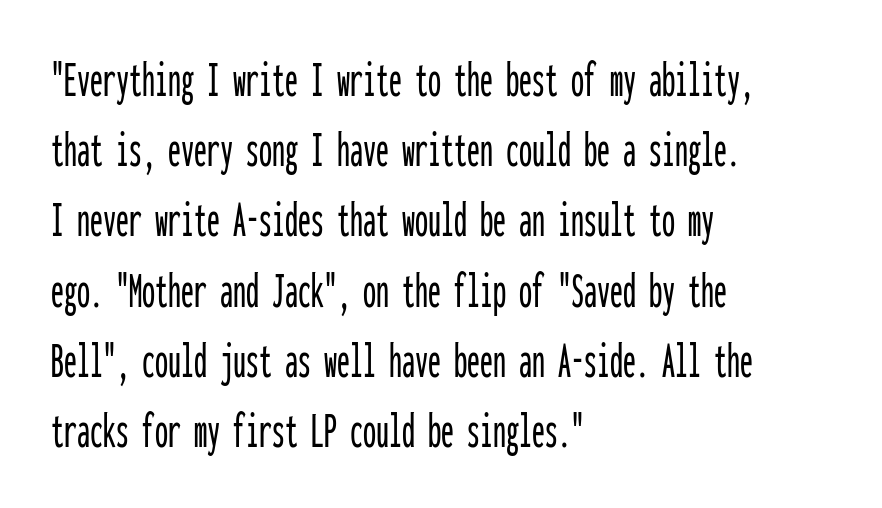
Q: Is the text italic (slanted)? A: No, it is upright.
Q: Is the typeface a serif or a sans-serif typeface? A: Sans-serif.
Q: Is the text underlined? A: No.
Q: How is the paragraph aligned? A: Left-aligned.
Q: Is the spacing between letters normal or unusually wide? A: Normal.
Q: Is the spacing between lines tight, normal or loose? A: Normal.
Q: Width (condensed, normal, or wide)? A: Condensed.
Q: Stroke contrast? A: Low.
Q: x-height? A: Medium.
Q: Monospaced? A: Yes.
